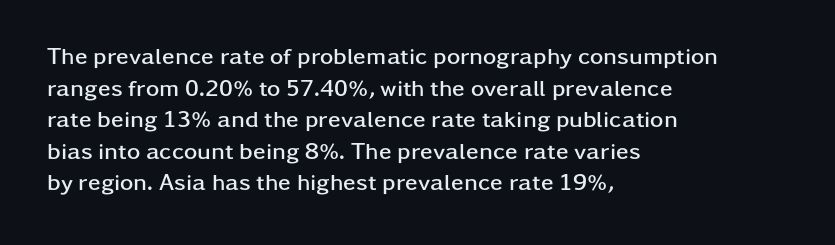
Q: Is the text bold? A: Yes.
Q: Is the text italic (slanted)? A: No, it is upright.
Q: Is the text underlined? A: No.
Q: How is the paragraph aligned? A: Left-aligned.
Q: Is the spacing between letters normal or unusually wide? A: Normal.
Q: Is the spacing between lines tight, normal or loose? A: Normal.
